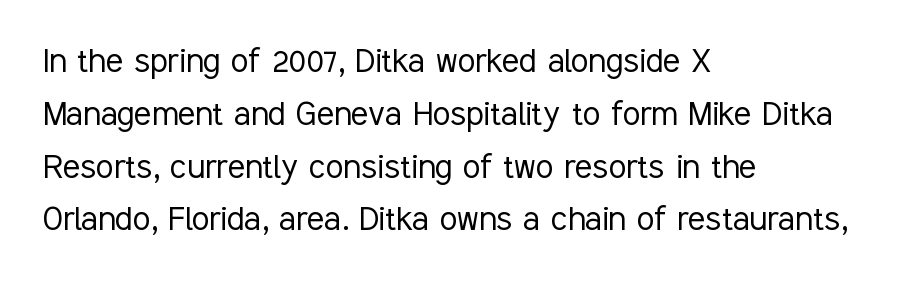
The image shows 40 px light, condensed sans-serif type, upright; set left-aligned, normal line spacing (1.32x), normal letter spacing, not underlined; low stroke contrast and a medium x-height.
